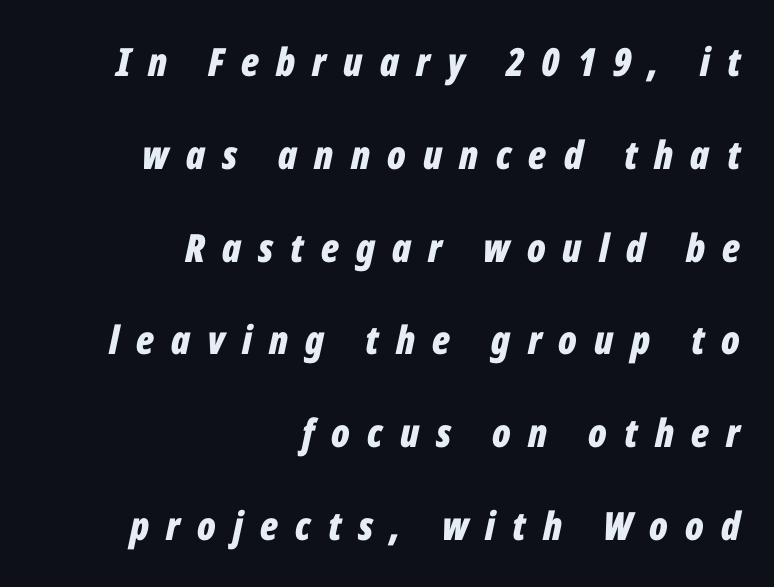
{"italic": "yes", "lean": "right", "slant_degrees": 12, "bold": "yes", "weight": "bold", "width": "condensed", "stroke_contrast": "low", "x_height": "medium", "monospaced": "no", "underline": "no", "align": "right", "line_spacing": "loose", "line_spacing_ratio": 2.38, "letter_spacing": "wide", "letter_spacing_em": 0.44, "glyph_px": 39}
